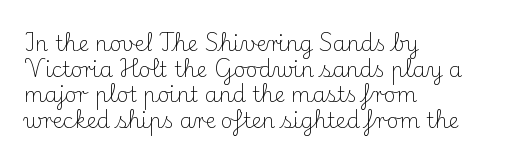
The image shows 21 px text type, upright; set left-aligned, line spacing 1.22x, normal letter spacing, not underlined.
